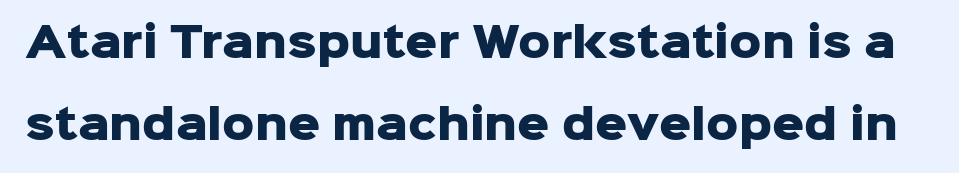
The image shows 40 px heavy sans-serif type, upright; set loose line spacing (2.05x), normal letter spacing, not underlined; low stroke contrast and a medium x-height.
